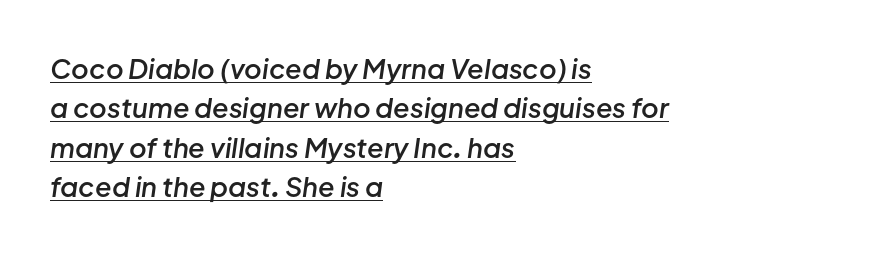
The face used here appears with an underline applied. Yep, that's italic — everything's leaning. The setting favours the left margin, as ordinary paragraphs usually do. What's the leading like? Ordinary, nothing unusual.
